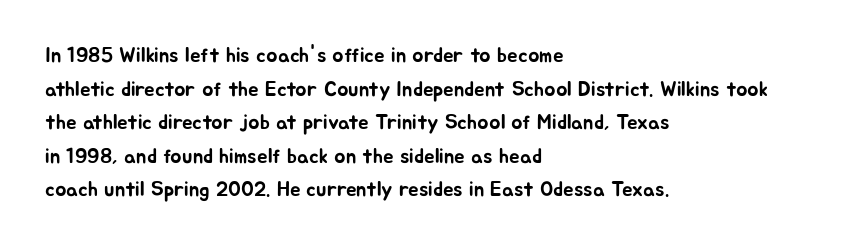
Q: Is the text italic (slanted)? A: No, it is upright.
Q: Is the text underlined? A: No.
Q: How is the paragraph aligned? A: Left-aligned.
Q: Is the spacing between letters normal or unusually wide? A: Normal.
Q: Is the spacing between lines tight, normal or loose? A: Normal.
